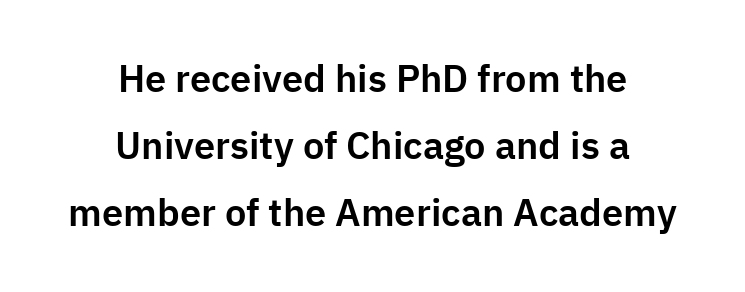
The image shows 38 px sans-serif type, upright; set centered, line spacing 1.76x, normal letter spacing, not underlined; low stroke contrast and a medium x-height.
